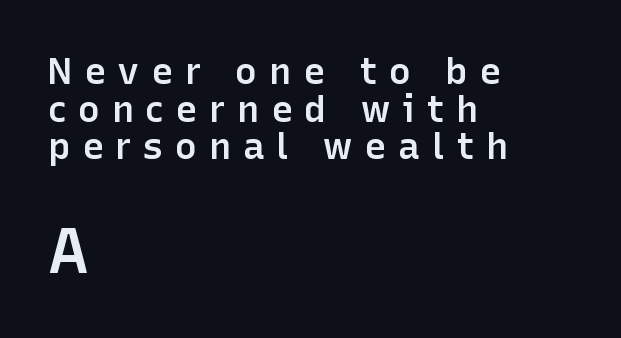
Q: Is the text bold? A: Semi-bold.
Q: Is the text italic (slanted)? A: No, it is upright.
Q: Is the typeface a serif or a sans-serif typeface? A: Sans-serif.
Q: Is the text underlined? A: No.
Q: How is the paragraph aligned? A: Left-aligned.
Q: Is the spacing between letters normal or unusually wide? A: Unusually wide.
Q: Is the spacing between lines tight, normal or loose? A: Tight.
Q: Which block of text is set in a larger size, the first (top) or the second (bottom)? A: The second (bottom) one.
Q: Width (condensed, normal, or wide)? A: Normal.
Q: Stroke contrast? A: Low.
Q: x-height? A: Medium.
Q: Monospaced? A: No.
